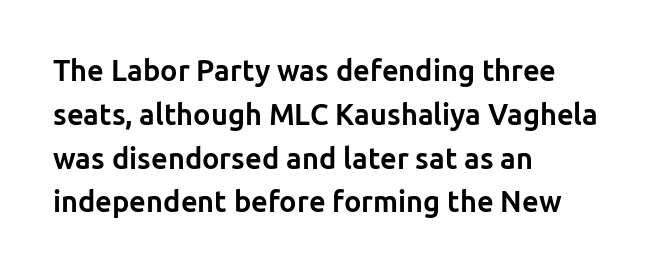
{"serif": "no", "italic": "no", "bold": "yes", "weight": "bold", "width": "normal", "stroke_contrast": "low", "x_height": "medium", "monospaced": "no", "underline": "no", "align": "left", "line_spacing": "normal", "line_spacing_ratio": 1.51, "letter_spacing": "normal", "letter_spacing_em": 0.0, "glyph_px": 29}
